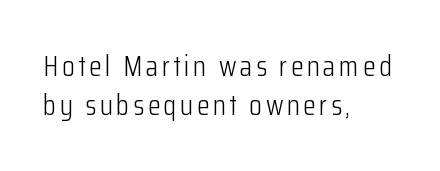
Note the varied advance widths — an 'i' is clearly narrower than an 'm'. Italic: no, the glyphs are upright roman. This is not heavy type; no bold has been used. The zone under the glyphs is completely vacant.
